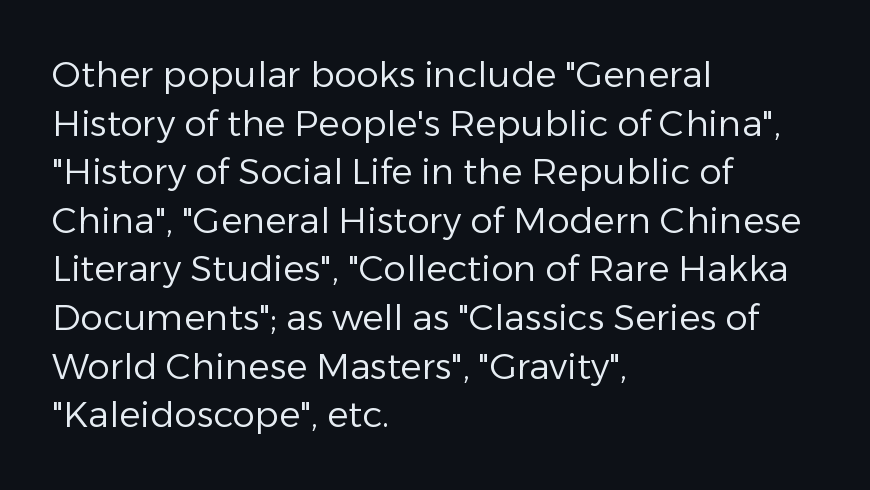
Q: Is the text bold? A: No.
Q: Is the text italic (slanted)? A: No, it is upright.
Q: Is the typeface a serif or a sans-serif typeface? A: Sans-serif.
Q: Is the text underlined? A: No.
Q: How is the paragraph aligned? A: Left-aligned.
Q: Is the spacing between letters normal or unusually wide? A: Normal.
Q: Is the spacing between lines tight, normal or loose? A: Normal.
Q: Width (condensed, normal, or wide)? A: Normal.
Q: Stroke contrast? A: Low.
Q: x-height? A: Medium.
Q: Monospaced? A: No.
